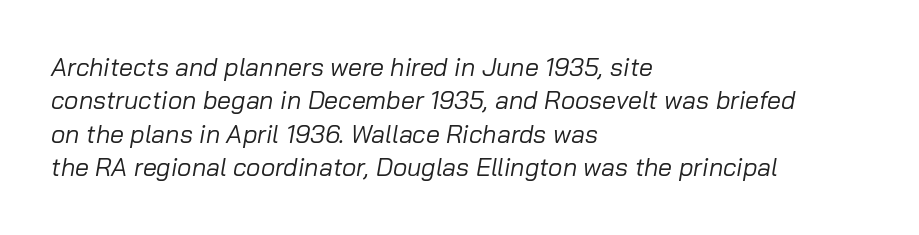
Q: Is the text bold? A: No.
Q: Is the text italic (slanted)? A: Yes, it leans right by about 10 degrees.
Q: Is the text underlined? A: No.
Q: How is the paragraph aligned? A: Left-aligned.
Q: Is the spacing between letters normal or unusually wide? A: Normal.
Q: Is the spacing between lines tight, normal or loose? A: Normal.
